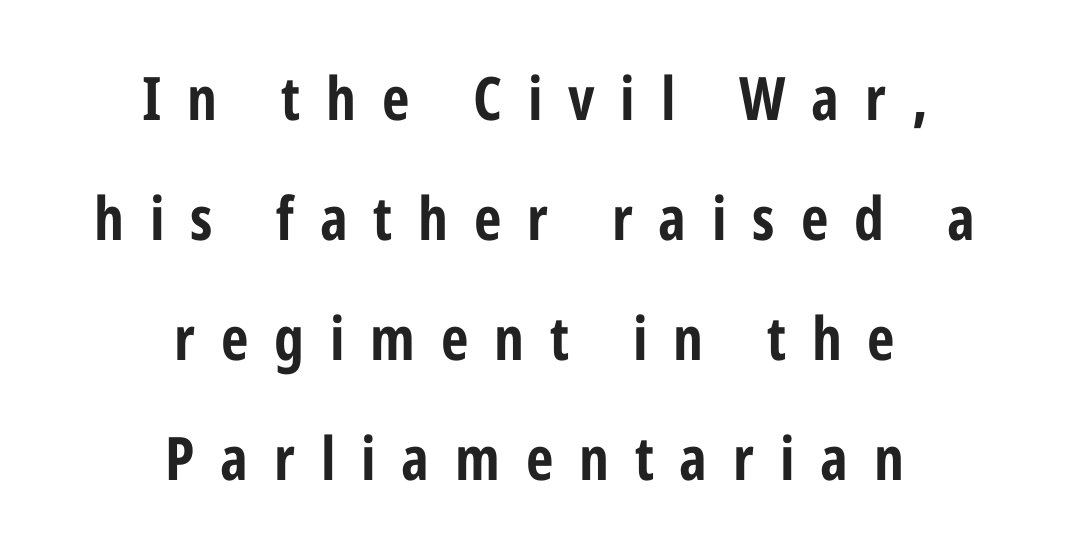
Q: Is the text bold? A: Yes.
Q: Is the text italic (slanted)? A: No, it is upright.
Q: Is the typeface a serif or a sans-serif typeface? A: Sans-serif.
Q: Is the text underlined? A: No.
Q: How is the paragraph aligned? A: Centered.
Q: Is the spacing between letters normal or unusually wide? A: Unusually wide.
Q: Is the spacing between lines tight, normal or loose? A: Loose.
Q: Width (condensed, normal, or wide)? A: Condensed.
Q: Stroke contrast? A: Low.
Q: x-height? A: Medium.
Q: Monospaced? A: No.
